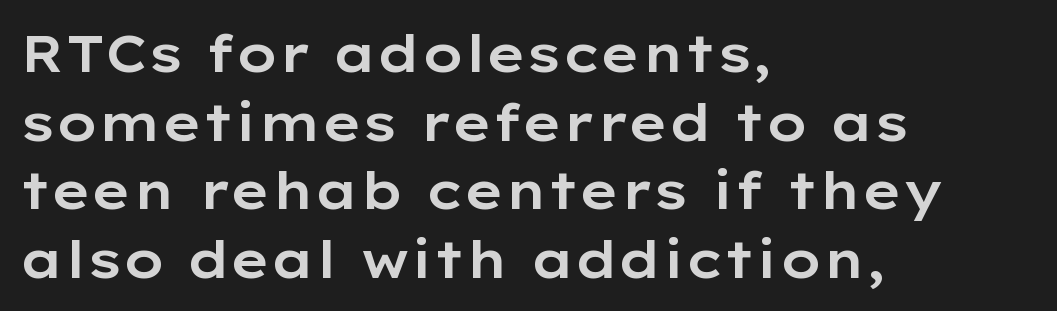
The image shows 52 px wide sans-serif type, upright; set left-aligned, normal line spacing (1.32x), normal letter spacing, not underlined; low stroke contrast and a medium x-height.
